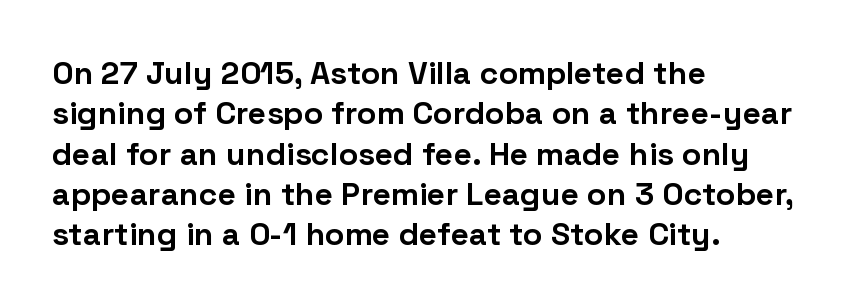
The image shows 32 px bold sans-serif type, upright; set left-aligned, normal line spacing (1.26x), normal letter spacing, not underlined; low stroke contrast and a medium x-height.
